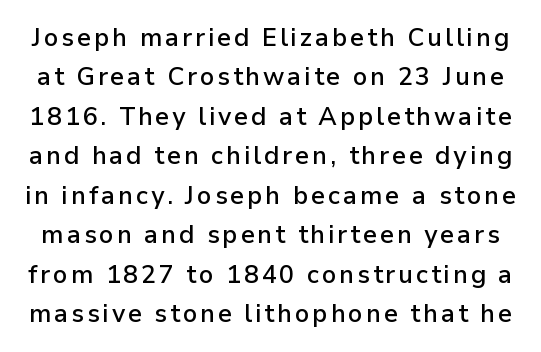
The image shows 25 px text type, upright; set normal line spacing (1.58x), not underlined.
